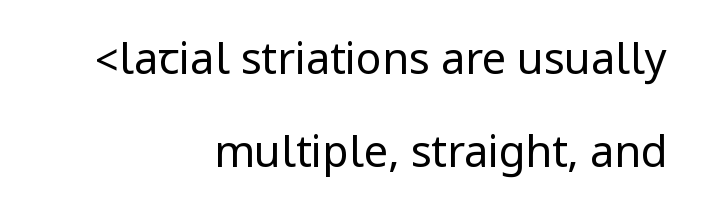
Line spacing here is loose. A clean baseline with only descenders dipping below it. This is roman type, the default non-slanted kind. Stroke thickness stays within the range of a standard reading face or lighter. One-word summary of the alignment: right.
